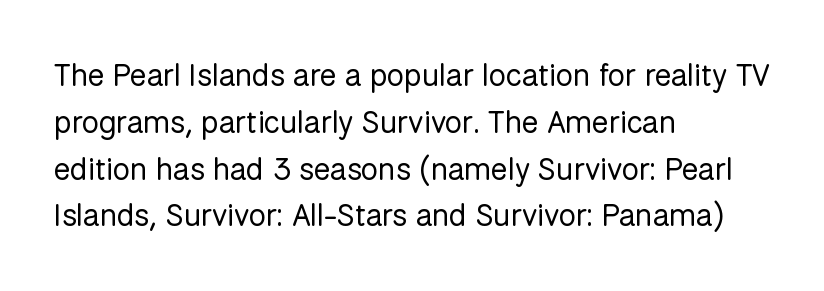
Q: Is the text bold? A: No.
Q: Is the text italic (slanted)? A: No, it is upright.
Q: Is the typeface a serif or a sans-serif typeface? A: Sans-serif.
Q: Is the text underlined? A: No.
Q: How is the paragraph aligned? A: Left-aligned.
Q: Is the spacing between letters normal or unusually wide? A: Normal.
Q: Is the spacing between lines tight, normal or loose? A: Normal.
Q: Width (condensed, normal, or wide)? A: Normal.
Q: Stroke contrast? A: Low.
Q: x-height? A: Medium.
Q: Monospaced? A: No.
